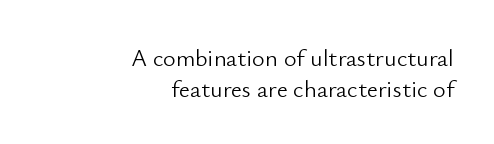
The axis of the letterforms is exactly vertical. This rendering leaves character spacing at its baseline value. Weight: regular or lighter. Does the copy run flush right? Yes — the right margin is perfectly even. This sample keeps an unexceptional amount of space between lines.
